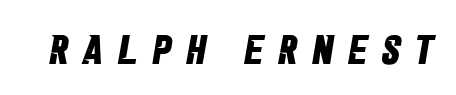
The image shows 42 px bold, condensed sans-serif type; set unusually wide letter spacing (+0.35 em), not underlined; low stroke contrast and a large x-height.
